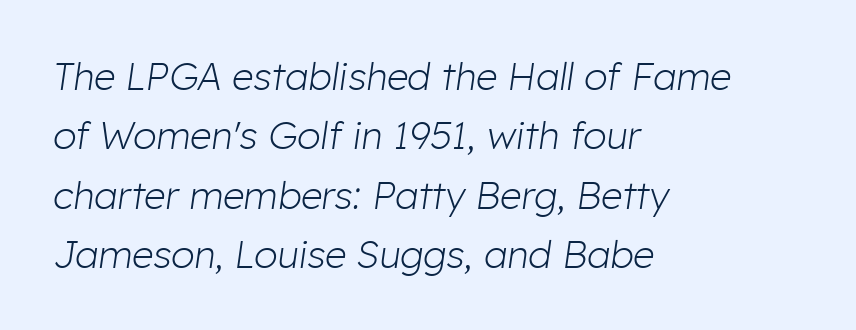
The face used here has a pronounced slope to its letters. Varying glyph widths throughout — classic text-font behaviour. In terms of leading, this rendering sits right in the middle. In terms of letterspacing, this is plain default setting. Quick note: underline off.
